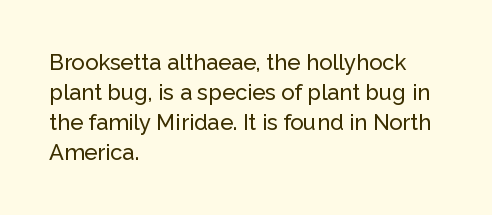
Q: Is the text italic (slanted)? A: No, it is upright.
Q: Is the text underlined? A: No.
Q: How is the paragraph aligned? A: Left-aligned.
Q: Is the spacing between letters normal or unusually wide? A: Normal.
Q: Is the spacing between lines tight, normal or loose? A: Normal.
